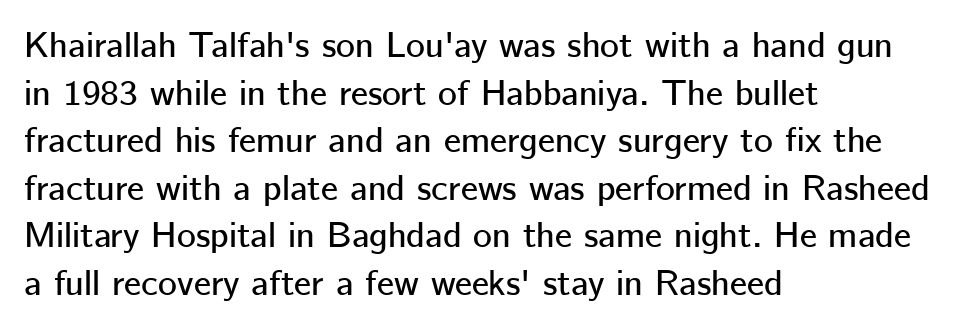
{"serif": "no", "italic": "no", "width": "normal", "stroke_contrast": "low", "x_height": "medium", "monospaced": "no", "underline": "no", "align": "left", "line_spacing": "normal", "line_spacing_ratio": 1.32, "letter_spacing": "normal", "letter_spacing_em": 0.0, "glyph_px": 36}
